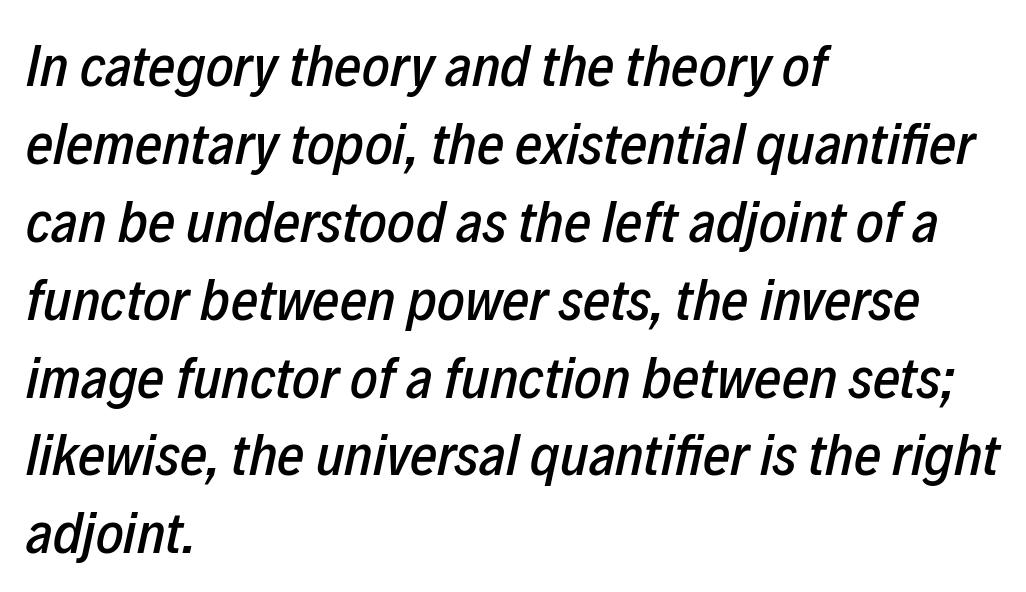
Q: Is the text italic (slanted)? A: Yes, it leans right by about 12 degrees.
Q: Is the text underlined? A: No.
Q: How is the paragraph aligned? A: Left-aligned.
Q: Is the spacing between letters normal or unusually wide? A: Normal.
Q: Is the spacing between lines tight, normal or loose? A: Normal.
Q: Width (condensed, normal, or wide)? A: Condensed.
Q: Stroke contrast? A: Low.
Q: x-height? A: Medium.
Q: Monospaced? A: No.
